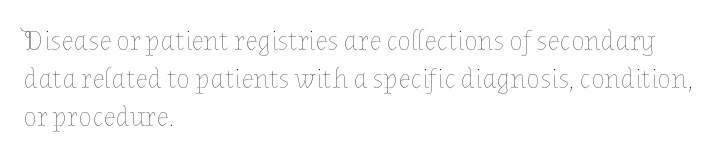
{"italic": "no", "bold": "no", "weight": "thin", "width": "normal", "stroke_contrast": "low", "x_height": "medium", "monospaced": "no", "underline": "no", "align": "left", "line_spacing": "normal", "line_spacing_ratio": 1.36, "letter_spacing": "normal", "letter_spacing_em": 0.0, "glyph_px": 28}
